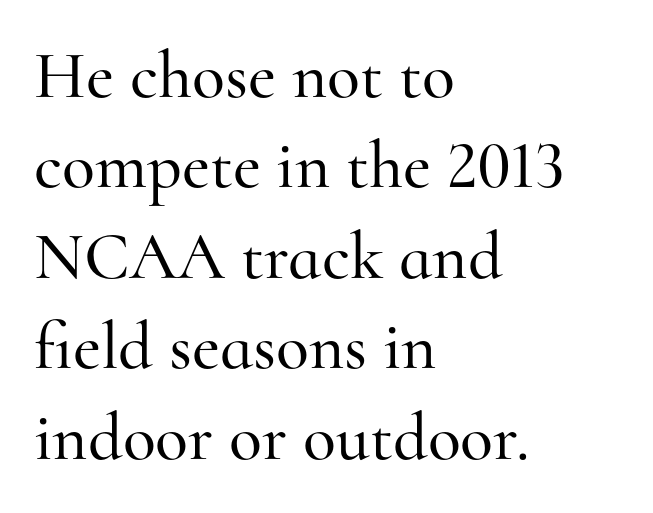
Q: Is the text italic (slanted)? A: No, it is upright.
Q: Is the typeface a serif or a sans-serif typeface? A: Serif.
Q: Is the text underlined? A: No.
Q: How is the paragraph aligned? A: Left-aligned.
Q: Is the spacing between letters normal or unusually wide? A: Normal.
Q: Is the spacing between lines tight, normal or loose? A: Normal.
Q: Width (condensed, normal, or wide)? A: Normal.
Q: Stroke contrast? A: High.
Q: x-height? A: Small.
Q: Monospaced? A: No.
